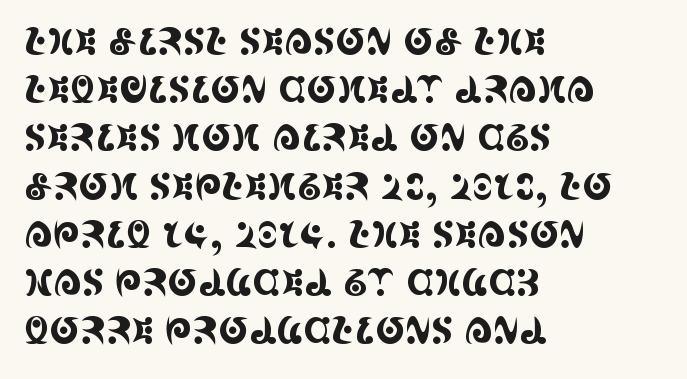
The image shows 36 px condensed serif type, upright; set left-aligned, normal line spacing (1.34x), normal letter spacing, not underlined; a large x-height.
